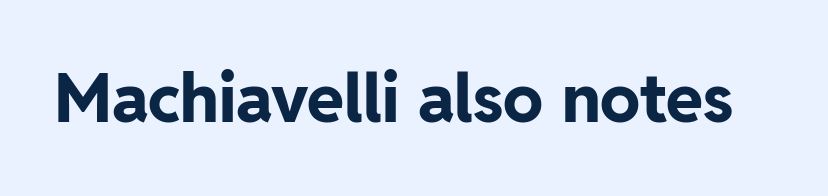
The image shows 67 px bold sans-serif type, upright; set normal letter spacing, not underlined; low stroke contrast and a medium x-height.
